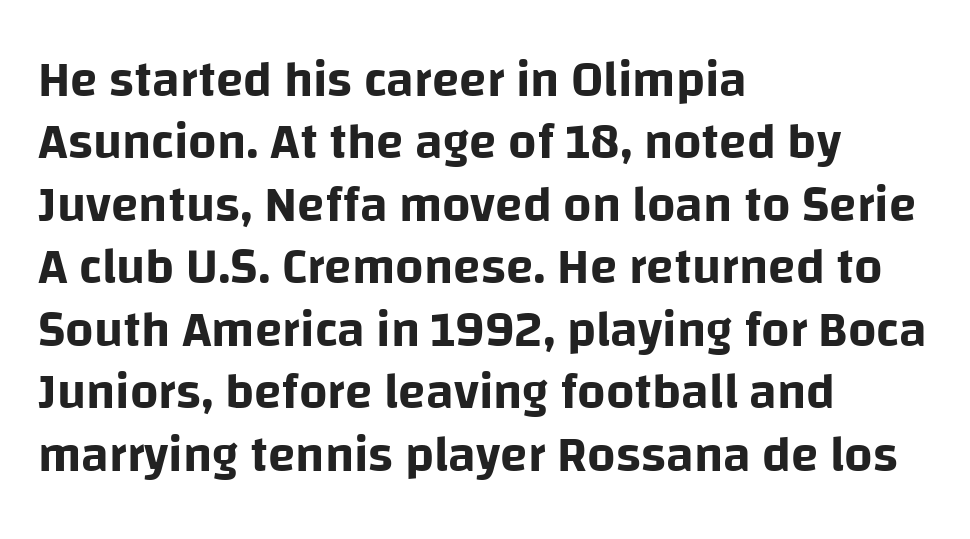
Q: Is the text italic (slanted)? A: No, it is upright.
Q: Is the typeface a serif or a sans-serif typeface? A: Sans-serif.
Q: Is the text underlined? A: No.
Q: How is the paragraph aligned? A: Left-aligned.
Q: Is the spacing between letters normal or unusually wide? A: Normal.
Q: Is the spacing between lines tight, normal or loose? A: Normal.
Q: Width (condensed, normal, or wide)? A: Normal.
Q: Stroke contrast? A: Low.
Q: x-height? A: Large.
Q: Monospaced? A: No.
